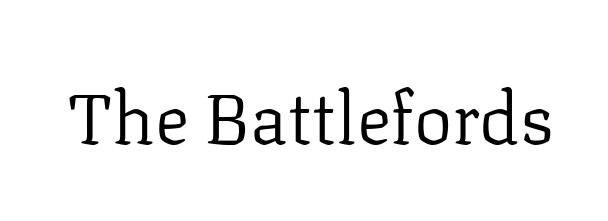
Q: Is the text bold? A: No.
Q: Is the text italic (slanted)? A: No, it is upright.
Q: Is the typeface a serif or a sans-serif typeface? A: Serif.
Q: Is the text underlined? A: No.
Q: Is the spacing between letters normal or unusually wide? A: Normal.
Q: Width (condensed, normal, or wide)? A: Normal.
Q: Stroke contrast? A: Low.
Q: x-height? A: Medium.
Q: Monospaced? A: No.
